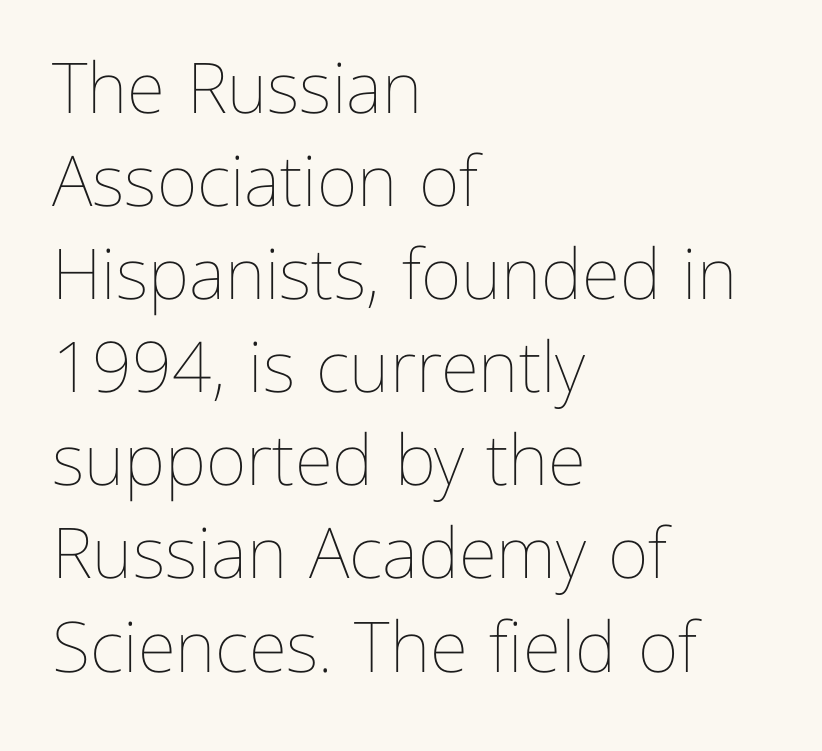
{"italic": "no", "bold": "no", "weight": "thin", "width": "normal", "stroke_contrast": "low", "x_height": "medium", "monospaced": "no", "underline": "no", "align": "left", "line_spacing": "normal", "line_spacing_ratio": 1.33, "letter_spacing": "normal", "letter_spacing_em": 0.0, "glyph_px": 70}
